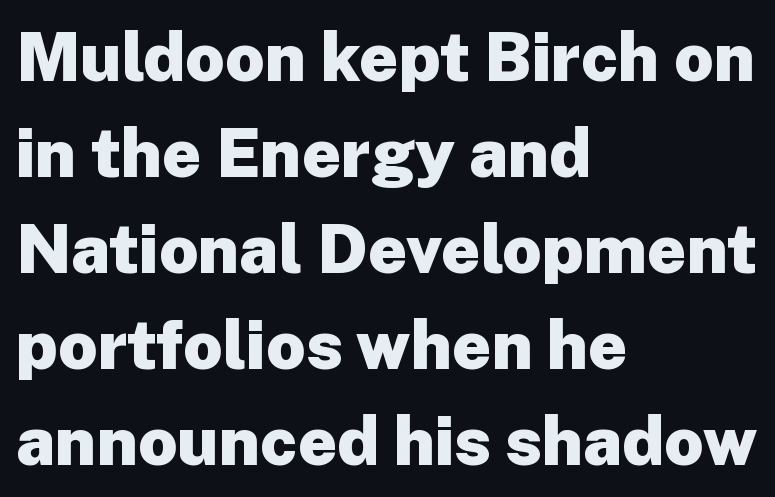
Q: Is the text bold? A: Yes.
Q: Is the text italic (slanted)? A: No, it is upright.
Q: Is the typeface a serif or a sans-serif typeface? A: Sans-serif.
Q: Is the text underlined? A: No.
Q: How is the paragraph aligned? A: Left-aligned.
Q: Is the spacing between letters normal or unusually wide? A: Normal.
Q: Is the spacing between lines tight, normal or loose? A: Normal.
Q: Width (condensed, normal, or wide)? A: Normal.
Q: Stroke contrast? A: Low.
Q: x-height? A: Medium.
Q: Monospaced? A: No.
